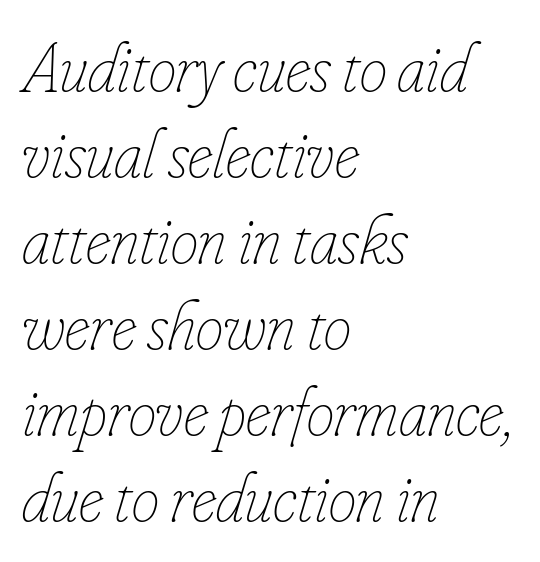
{"italic": "yes", "lean": "right", "slant_degrees": 16, "bold": "no", "weight": "thin", "width": "condensed", "stroke_contrast": "low", "x_height": "small", "monospaced": "no", "underline": "no", "align": "left", "line_spacing_ratio": 1.23, "letter_spacing": "normal", "letter_spacing_em": 0.0, "glyph_px": 70}
